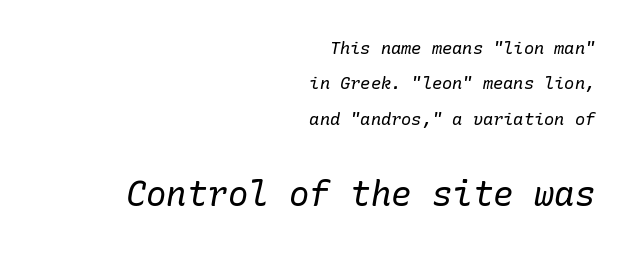
The image shows 34 px regular-weight type, italic (leaning right); set right-aligned, loose line spacing (2.08x), normal letter spacing, not underlined; the second (bottom) block is 2.0x larger; low stroke contrast and a medium x-height.
